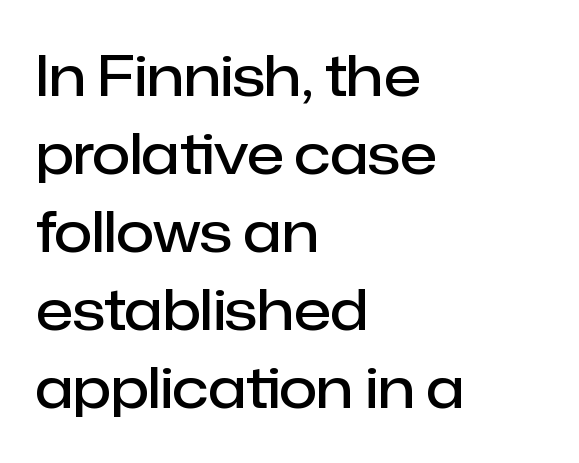
Q: Is the text bold? A: Semi-bold.
Q: Is the text italic (slanted)? A: No, it is upright.
Q: Is the typeface a serif or a sans-serif typeface? A: Sans-serif.
Q: Is the text underlined? A: No.
Q: How is the paragraph aligned? A: Left-aligned.
Q: Is the spacing between letters normal or unusually wide? A: Normal.
Q: Is the spacing between lines tight, normal or loose? A: Normal.
Q: Width (condensed, normal, or wide)? A: Normal.
Q: Stroke contrast? A: Low.
Q: x-height? A: Medium.
Q: Monospaced? A: No.
